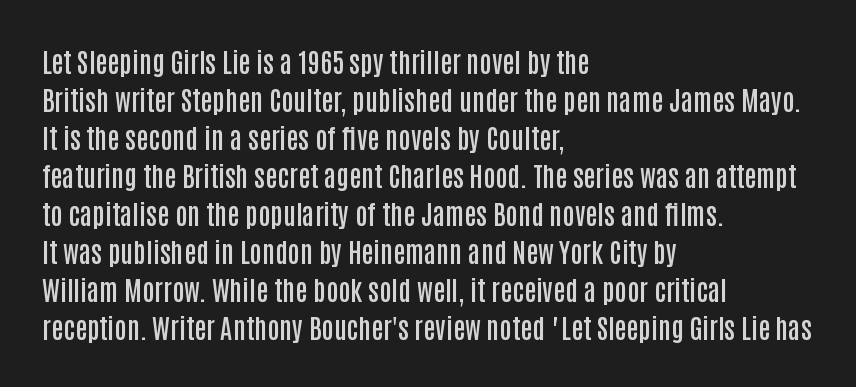
The lines sit at an ordinary, default distance from one another. Compared with typical body copy, the letter spacing here is the same. Casual observation: everything's shoved over to the left. The lettering stays uniformly vertical, giving the passage a roman look.
